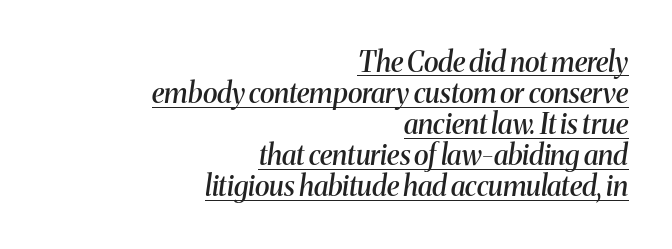
{"serif": "yes", "italic": "yes", "lean": "right", "slant_degrees": 8, "bold": "semi", "weight": "semibold", "width": "normal", "stroke_contrast": "medium", "x_height": "medium", "monospaced": "no", "underline": "yes", "align": "right", "line_spacing": "tight", "line_spacing_ratio": 1.11, "letter_spacing": "normal", "letter_spacing_em": 0.0, "glyph_px": 28}
